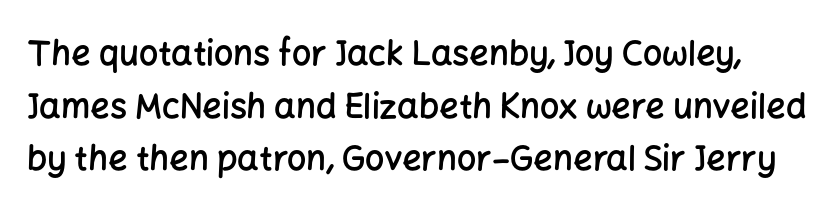
{"serif": "no", "italic": "no", "bold": "semi", "weight": "semibold", "width": "normal", "stroke_contrast": "low", "x_height": "medium", "monospaced": "no", "underline": "no", "line_spacing": "normal", "line_spacing_ratio": 1.55, "letter_spacing": "normal", "letter_spacing_em": 0.0, "glyph_px": 34}
